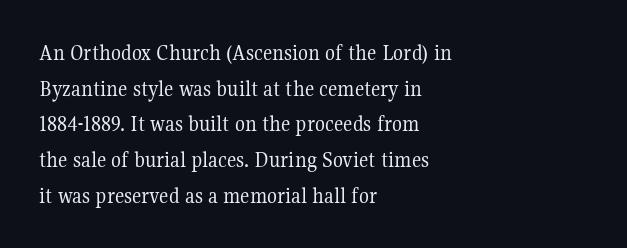
{"italic": "no", "bold": "no", "underline": "no", "align": "left", "line_spacing": "normal", "line_spacing_ratio": 1.55, "letter_spacing": "normal", "letter_spacing_em": 0.0, "glyph_px": 23}
